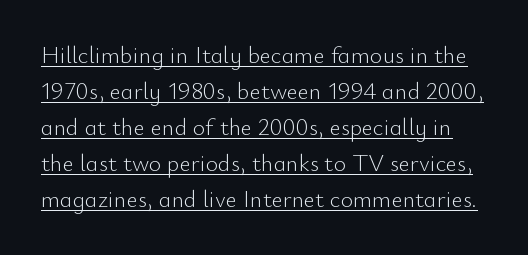
The rows are spaced the way most documents space them. No heavy texture on the line: the type isn't bold. The tracking reads as untouched default to a designer's eye. These characters rest on top of a visible drawn line.
